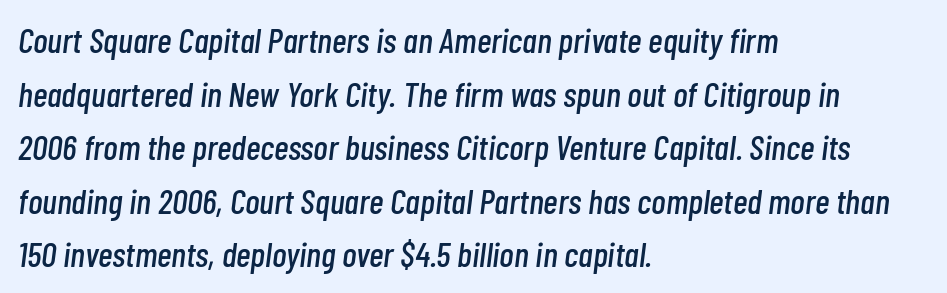
One-word summary of the alignment: left. Varying glyph widths throughout — classic text-font behaviour. The lines sit at an ordinary, default distance from one another. The axis of the letterforms is tilted away from vertical. The specimen omits any rule beneath the text block's lines. Default kerning and tracking; the words read as compact shapes.
